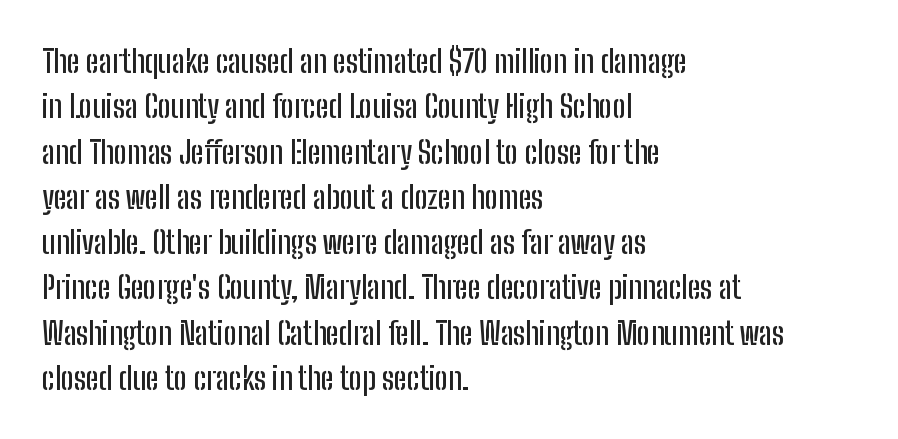
Q: Is the text italic (slanted)? A: No, it is upright.
Q: Is the typeface a serif or a sans-serif typeface? A: Sans-serif.
Q: Is the text underlined? A: No.
Q: How is the paragraph aligned? A: Left-aligned.
Q: Is the spacing between letters normal or unusually wide? A: Normal.
Q: Is the spacing between lines tight, normal or loose? A: Normal.
Q: Width (condensed, normal, or wide)? A: Condensed.
Q: Stroke contrast? A: Low.
Q: x-height? A: Medium.
Q: Monospaced? A: No.
